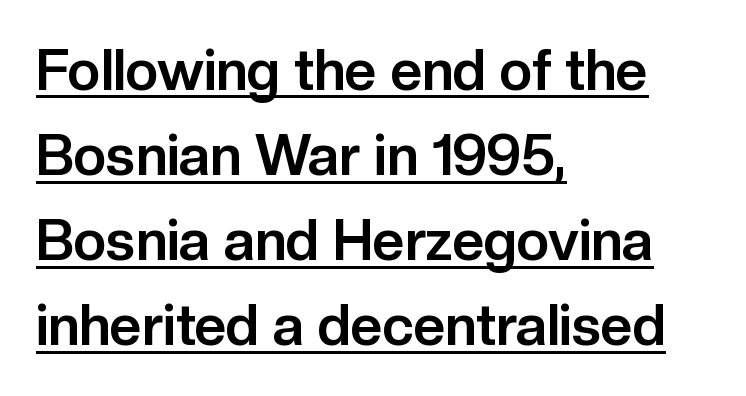
{"serif": "no", "italic": "no", "bold": "yes", "weight": "bold", "width": "normal", "stroke_contrast": "low", "x_height": "medium", "monospaced": "no", "underline": "yes", "align": "left", "line_spacing": "normal", "line_spacing_ratio": 1.52, "letter_spacing": "normal", "letter_spacing_em": 0.0, "glyph_px": 56}
